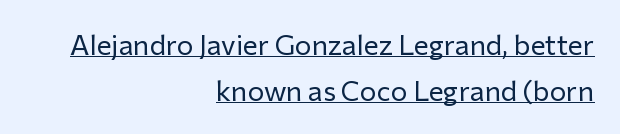
The image shows 28 px regular-weight sans-serif type, upright; set right-aligned, normal line spacing (1.65x), normal letter spacing, underlined; low stroke contrast and a medium x-height.
